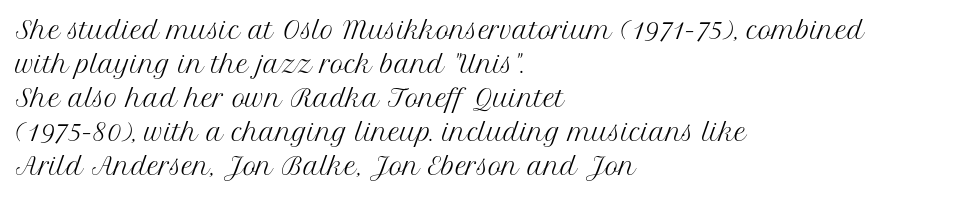
{"bold": "no", "underline": "no", "align": "left", "line_spacing": "normal", "line_spacing_ratio": 1.48, "letter_spacing": "normal", "letter_spacing_em": 0.0, "glyph_px": 23}
